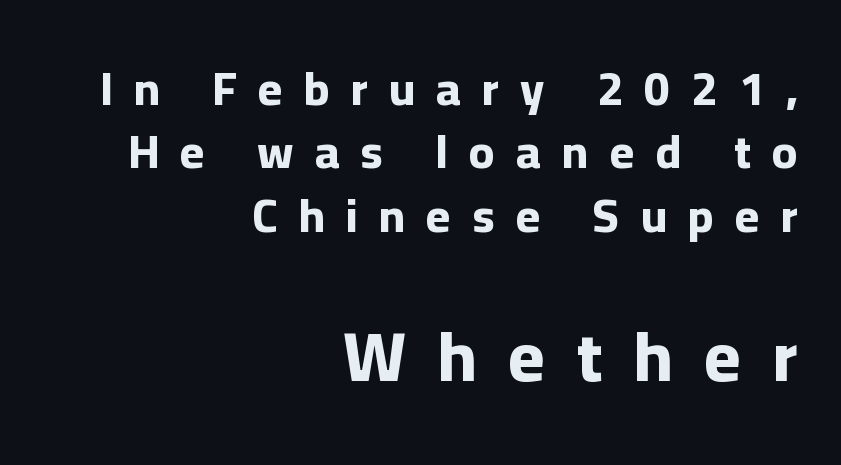
{"serif": "no", "italic": "no", "bold": "yes", "weight": "bold", "width": "normal", "stroke_contrast": "low", "x_height": "medium", "monospaced": "no", "underline": "no", "align": "right", "line_spacing": "normal", "line_spacing_ratio": 1.35, "letter_spacing": "wide", "letter_spacing_em": 0.45, "larger_block": "second", "size_ratio": 1.49, "glyph_px": 70}
